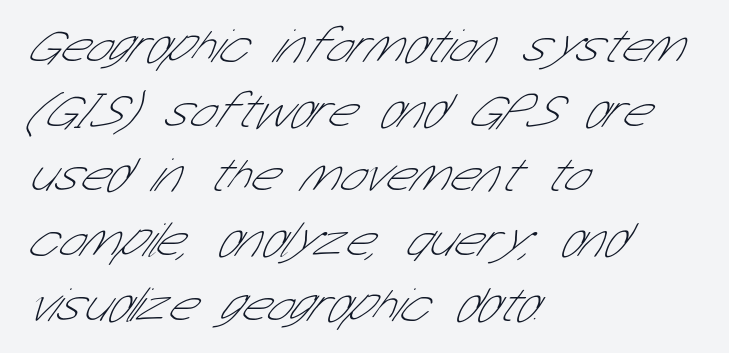
The image shows 49 px thin, condensed sans-serif type; set left-aligned, normal line spacing (1.32x), normal letter spacing, not underlined; low stroke contrast and a medium x-height.
